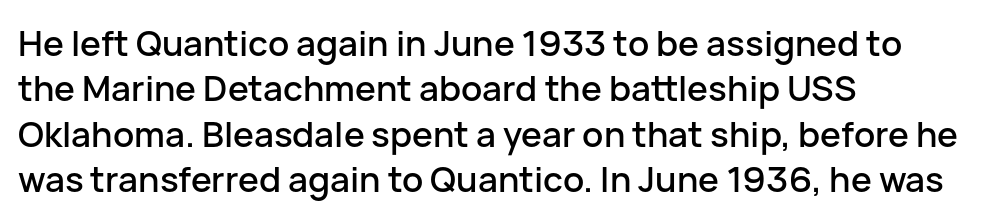
{"serif": "no", "italic": "no", "width": "normal", "stroke_contrast": "low", "x_height": "medium", "monospaced": "no", "underline": "no", "align": "left", "line_spacing": "normal", "line_spacing_ratio": 1.3, "letter_spacing": "normal", "letter_spacing_em": 0.0, "glyph_px": 35}
